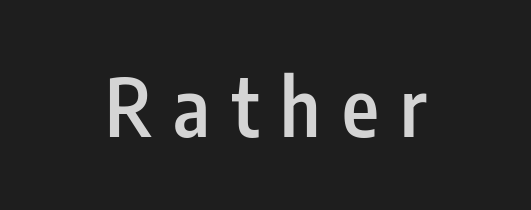
{"serif": "no", "italic": "no", "bold": "semi", "weight": "semibold", "width": "condensed", "stroke_contrast": "low", "x_height": "medium", "monospaced": "no", "underline": "no", "letter_spacing": "wide", "letter_spacing_em": 0.27, "glyph_px": 79}
